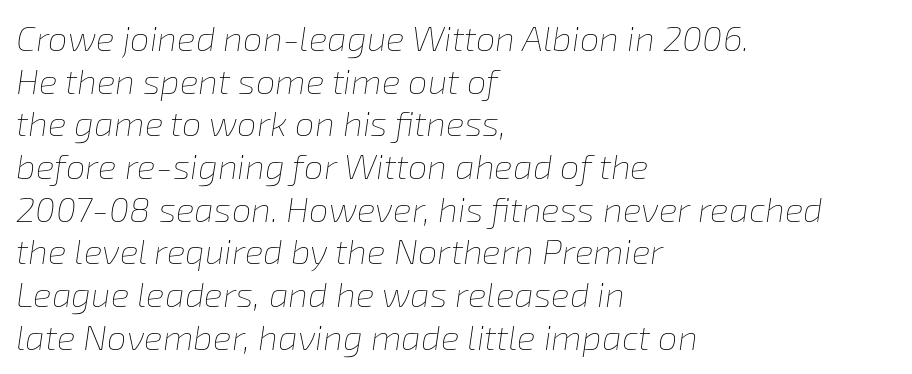
{"italic": "yes", "lean": "right", "slant_degrees": 8, "bold": "no", "weight": "thin", "width": "normal", "stroke_contrast": "low", "x_height": "medium", "monospaced": "no", "underline": "no", "align": "left", "line_spacing_ratio": 1.22, "letter_spacing": "normal", "letter_spacing_em": 0.0, "glyph_px": 35}
